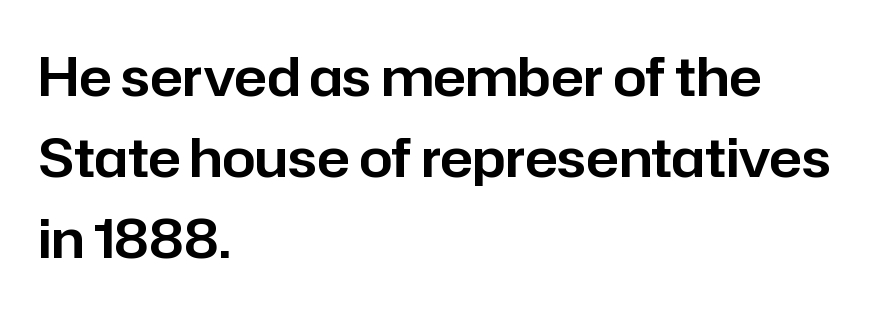
{"serif": "no", "italic": "no", "width": "normal", "stroke_contrast": "low", "x_height": "medium", "monospaced": "no", "underline": "no", "align": "left", "line_spacing": "normal", "line_spacing_ratio": 1.53, "letter_spacing": "normal", "letter_spacing_em": 0.0, "glyph_px": 53}
